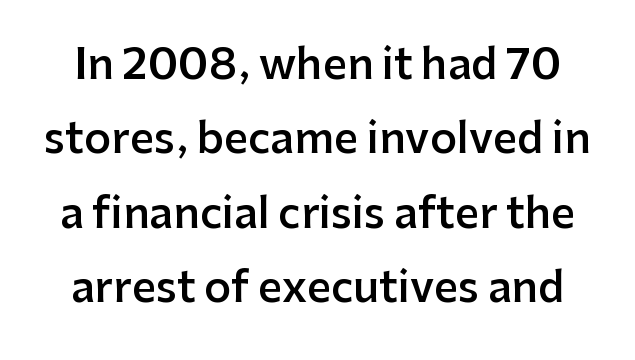
{"serif": "no", "italic": "no", "bold": "semi", "weight": "semibold", "width": "normal", "stroke_contrast": "low", "x_height": "medium", "monospaced": "no", "underline": "no", "line_spacing_ratio": 1.77, "letter_spacing": "normal", "letter_spacing_em": 0.0, "glyph_px": 42}
